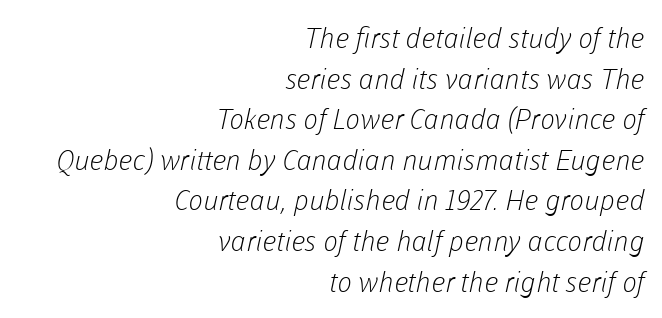
{"serif": "no", "bold": "no", "weight": "light", "width": "normal", "stroke_contrast": "low", "x_height": "medium", "monospaced": "no", "underline": "no", "align": "right", "line_spacing": "normal", "line_spacing_ratio": 1.45, "letter_spacing": "normal", "letter_spacing_em": 0.0, "glyph_px": 28}
